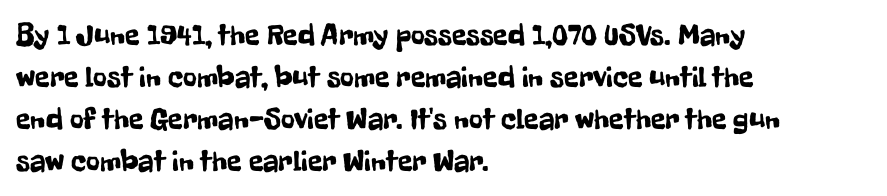
The image shows 30 px condensed sans-serif type, upright; set left-aligned, normal line spacing (1.4x), normal letter spacing, not underlined; low stroke contrast and a medium x-height.
